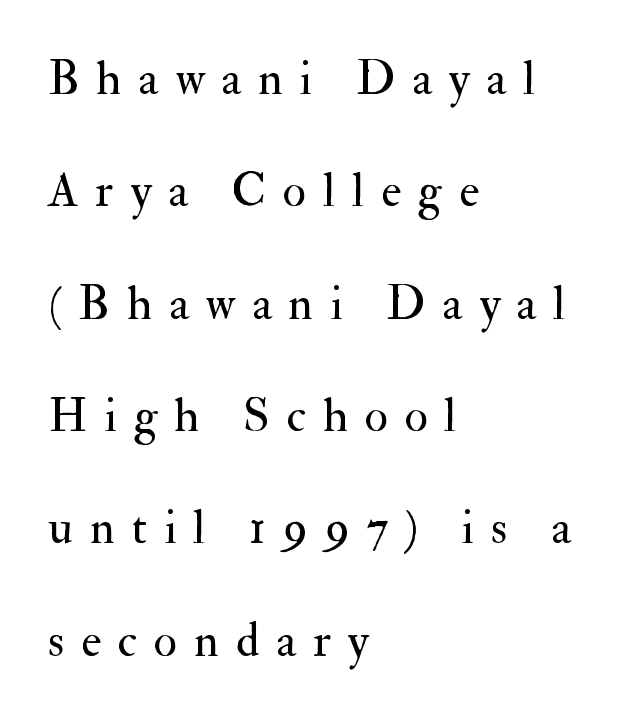
The image shows 48 px regular-weight serif type, upright; set left-aligned, loose line spacing (2.34x), unusually wide letter spacing (+0.35 em), not underlined; medium stroke contrast and a small x-height.
